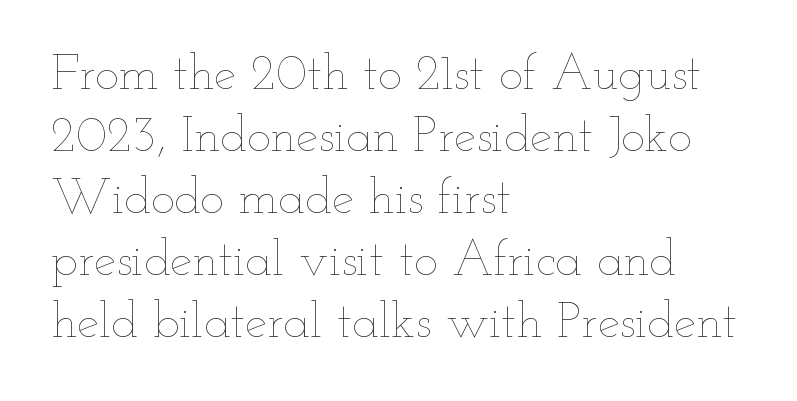
The rendering keeps characters at their native spacing. Teacher's note: observe the even left margin — that is flush-left alignment. Glance below the letters and you will spot only blank space. Think of a printed novel: that variable character pitch is what you see here. The passage shown is not bold in any degree. Notice how the stems are strictly vertical — no italics here.
